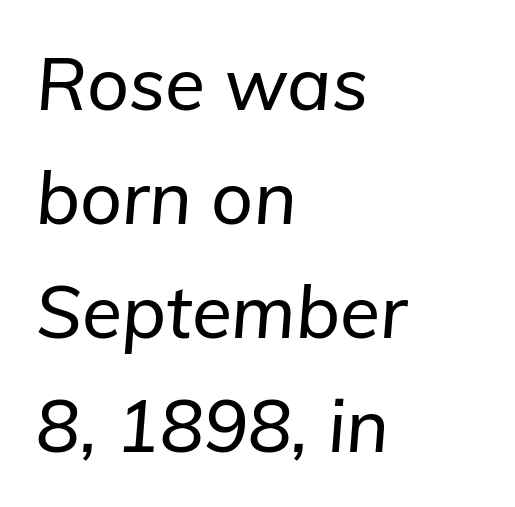
{"italic": "yes", "lean": "right", "slant_degrees": 5, "width": "normal", "stroke_contrast": "low", "x_height": "medium", "monospaced": "no", "underline": "no", "align": "left", "line_spacing": "normal", "line_spacing_ratio": 1.56, "letter_spacing": "normal", "letter_spacing_em": 0.0, "glyph_px": 73}
